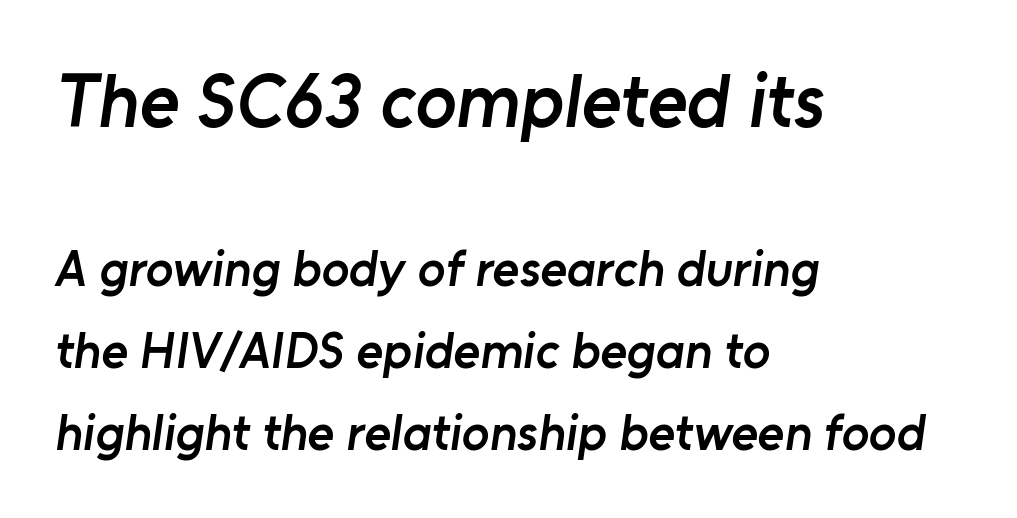
The image shows 76 px semibold sans-serif type; set left-aligned, normal line spacing (1.61x), normal letter spacing, not underlined; the first (top) block is 1.49x larger; low stroke contrast and a medium x-height.
